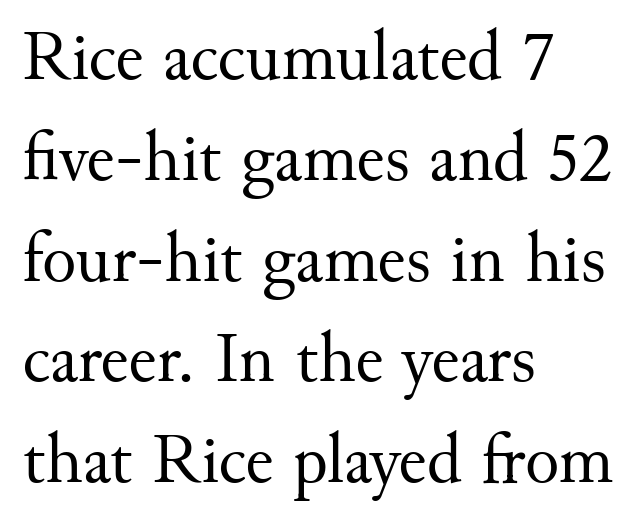
Font category for this specimen: serif. Just letters on the line, the space beneath them empty. Nobody touched the tracking dial on this one. Is this a heavy cut? Hardly; it is regular or lighter.
